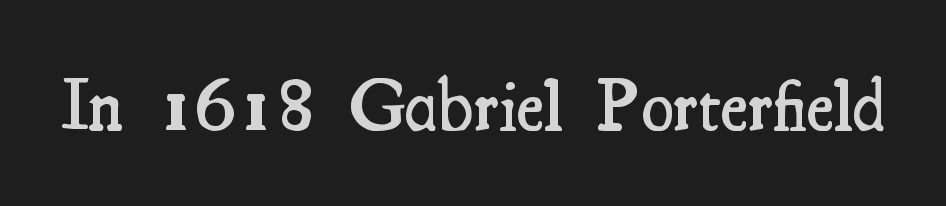
Q: Is the text bold? A: Semi-bold.
Q: Is the text italic (slanted)? A: No, it is upright.
Q: Is the typeface a serif or a sans-serif typeface? A: Serif.
Q: Is the text underlined? A: No.
Q: Is the spacing between letters normal or unusually wide? A: Normal.
Q: Width (condensed, normal, or wide)? A: Condensed.
Q: Stroke contrast? A: Medium.
Q: x-height? A: Small.
Q: Monospaced? A: No.
